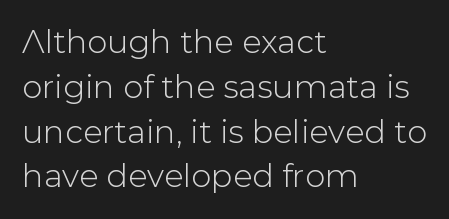
Q: Is the text italic (slanted)? A: No, it is upright.
Q: Is the typeface a serif or a sans-serif typeface? A: Sans-serif.
Q: Is the text underlined? A: No.
Q: How is the paragraph aligned? A: Left-aligned.
Q: Is the spacing between letters normal or unusually wide? A: Normal.
Q: Is the spacing between lines tight, normal or loose? A: Normal.
Q: Width (condensed, normal, or wide)? A: Normal.
Q: Stroke contrast? A: Low.
Q: x-height? A: Medium.
Q: Monospaced? A: No.
